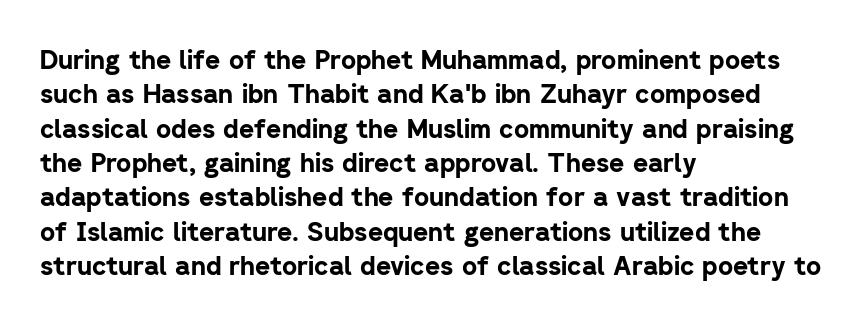
The image shows 26 px bold type, upright; set left-aligned, normal line spacing (1.32x), normal letter spacing, not underlined.
